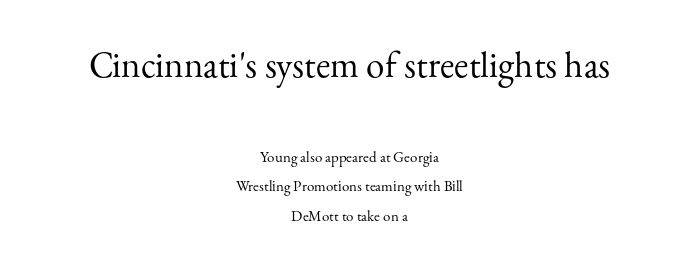
The letters advance in unequal steps, a hallmark of proportional type. Here the glyphs are tracked normally, forming tight word shapes. A quiet, ordinary-to-light weight characterises the typeface. Are there feet on the stems? There are — it's a serif. Posture: upright roman. Look at the glyph heights: the upper group is clearly the bigger setting.
